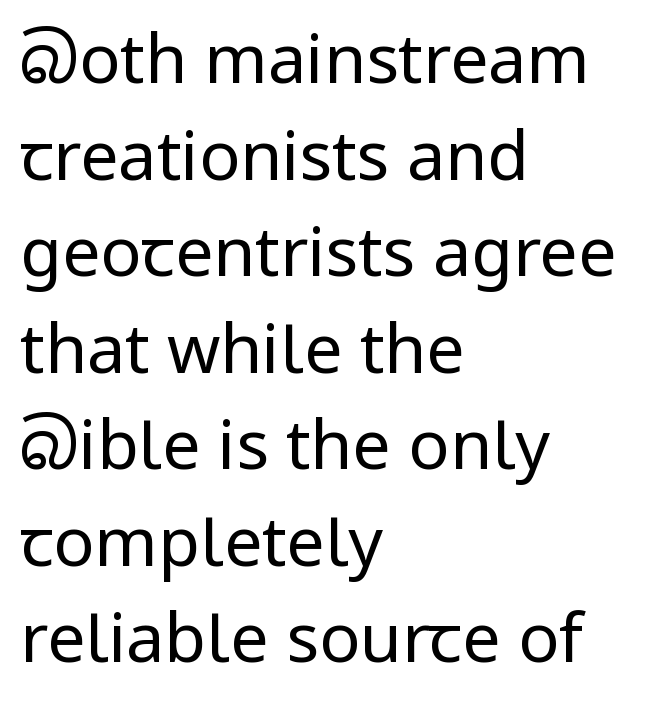
{"serif": "no", "italic": "no", "bold": "no", "weight": "regular", "width": "normal", "stroke_contrast": "low", "x_height": "medium", "monospaced": "no", "underline": "no", "align": "left", "line_spacing": "normal", "line_spacing_ratio": 1.42, "letter_spacing": "normal", "letter_spacing_em": 0.0, "glyph_px": 68}
